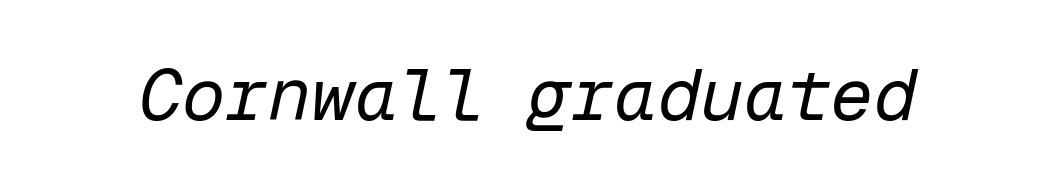
{"italic": "yes", "lean": "right", "slant_degrees": 12, "bold": "no", "weight": "regular", "width": "normal", "stroke_contrast": "low", "x_height": "medium", "monospaced": "yes", "underline": "no", "letter_spacing": "normal", "letter_spacing_em": 0.0, "glyph_px": 72}
